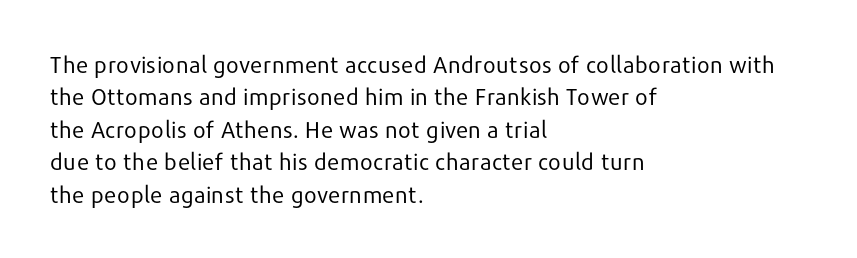
{"italic": "no", "bold": "no", "underline": "no", "align": "left", "line_spacing": "normal", "line_spacing_ratio": 1.41, "letter_spacing": "normal", "letter_spacing_em": 0.0, "glyph_px": 23}
